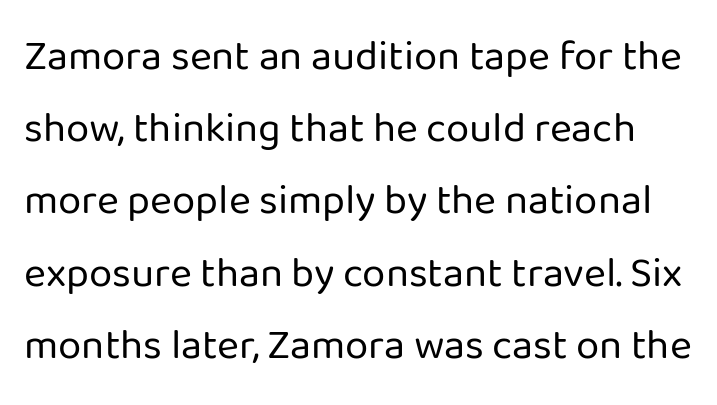
Q: Is the text bold? A: No.
Q: Is the text italic (slanted)? A: No, it is upright.
Q: Is the typeface a serif or a sans-serif typeface? A: Sans-serif.
Q: Is the text underlined? A: No.
Q: Is the spacing between letters normal or unusually wide? A: Normal.
Q: Width (condensed, normal, or wide)? A: Normal.
Q: Stroke contrast? A: Low.
Q: x-height? A: Medium.
Q: Monospaced? A: No.
